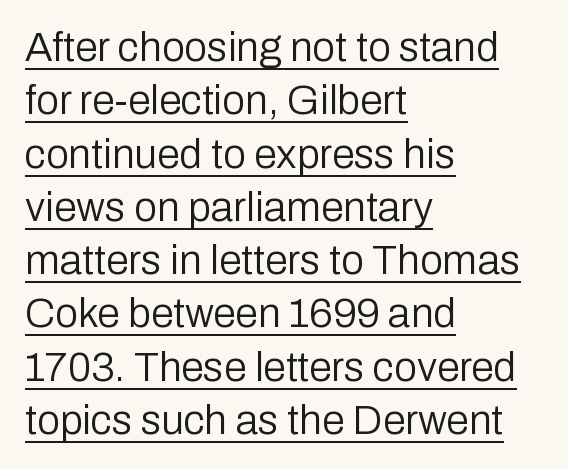
{"serif": "no", "italic": "no", "bold": "no", "weight": "regular", "width": "normal", "stroke_contrast": "low", "x_height": "medium", "monospaced": "no", "underline": "yes", "align": "left", "line_spacing": "normal", "line_spacing_ratio": 1.3, "letter_spacing": "normal", "letter_spacing_em": 0.0, "glyph_px": 41}
